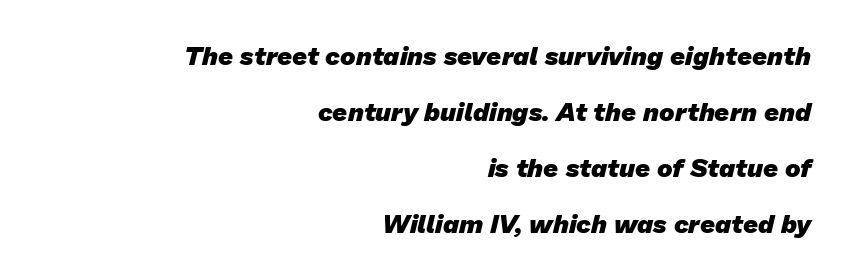
The image shows 26 px bold type; set right-aligned, loose line spacing (2.15x), normal letter spacing, not underlined.
